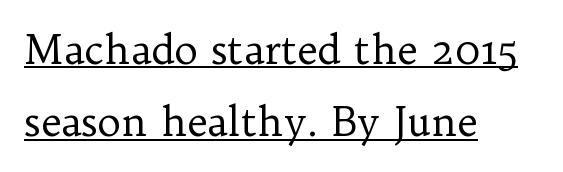
Q: Is the text bold? A: No.
Q: Is the text italic (slanted)? A: No, it is upright.
Q: Is the typeface a serif or a sans-serif typeface? A: Serif.
Q: Is the text underlined? A: Yes.
Q: How is the paragraph aligned? A: Left-aligned.
Q: Is the spacing between letters normal or unusually wide? A: Normal.
Q: Width (condensed, normal, or wide)? A: Normal.
Q: Stroke contrast? A: Low.
Q: x-height? A: Medium.
Q: Monospaced? A: No.
